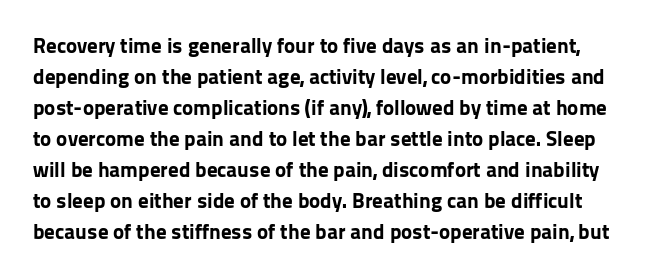
Each row of text sits above clean, open space. Designer's note — italics off, roman on. Letter spacing: default. Honestly, the row spacing looks completely unremarkable. Pretty heavy lettering here — definitely bold.
